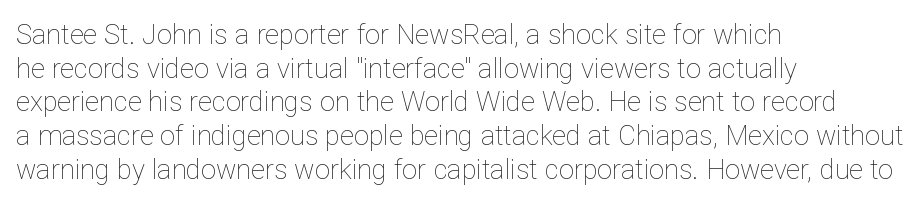
{"italic": "no", "bold": "no", "underline": "no", "align": "left", "line_spacing": "normal", "line_spacing_ratio": 1.25, "letter_spacing": "normal", "letter_spacing_em": 0.0, "glyph_px": 27}
